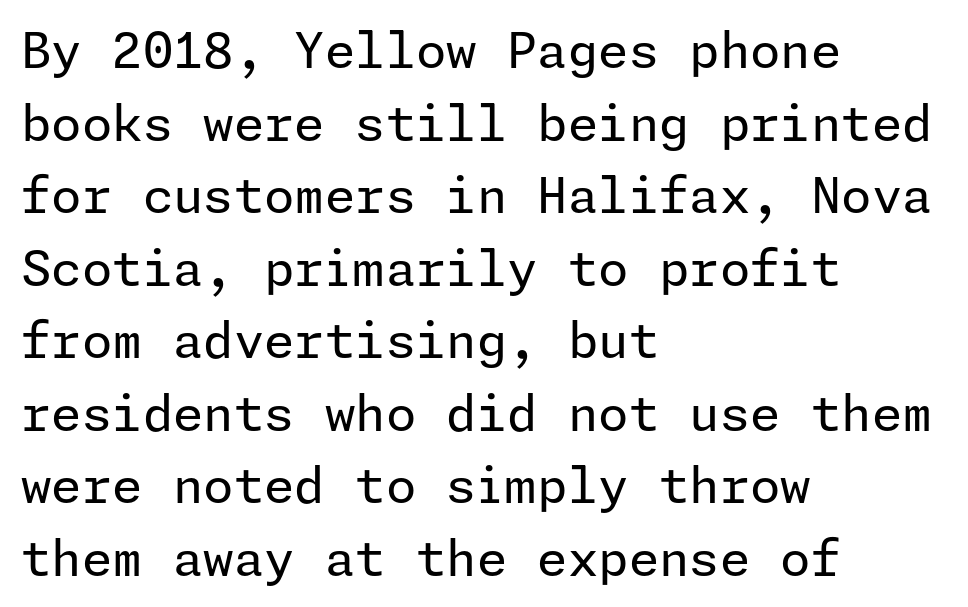
{"serif": "no", "italic": "no", "bold": "no", "weight": "regular", "width": "normal", "stroke_contrast": "low", "x_height": "medium", "underline": "no", "align": "left", "line_spacing": "normal", "line_spacing_ratio": 1.48, "letter_spacing": "normal", "letter_spacing_em": 0.0, "glyph_px": 49}
